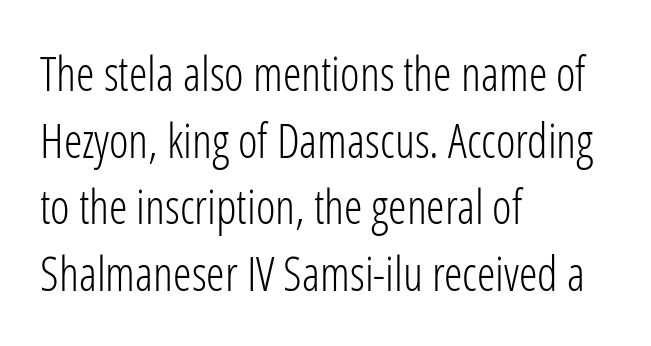
If you drew a ruler down the left edge, every line would touch it. The rows are spaced the way most documents space them. Nothing sits at the stroke ends, so this counts as sans-serif. The line texture is even and compact thanks to regular tracking. Rule under the text: the space is simply empty.
